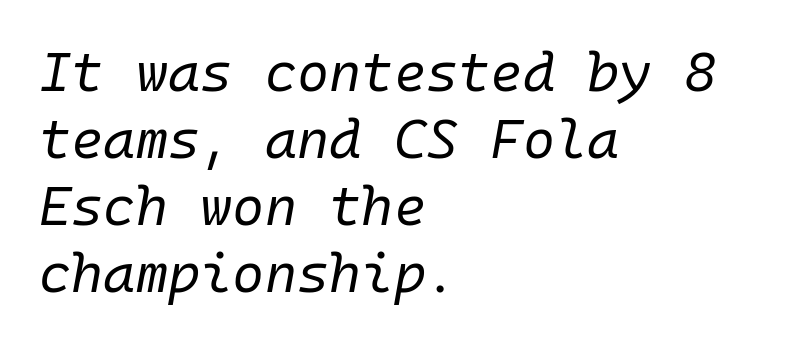
Q: Is the text bold? A: No.
Q: Is the text italic (slanted)? A: Yes, it leans right by about 10 degrees.
Q: Is the text underlined? A: No.
Q: How is the paragraph aligned? A: Left-aligned.
Q: Is the spacing between letters normal or unusually wide? A: Normal.
Q: Width (condensed, normal, or wide)? A: Normal.
Q: Stroke contrast? A: Low.
Q: x-height? A: Medium.
Q: Monospaced? A: Yes.
